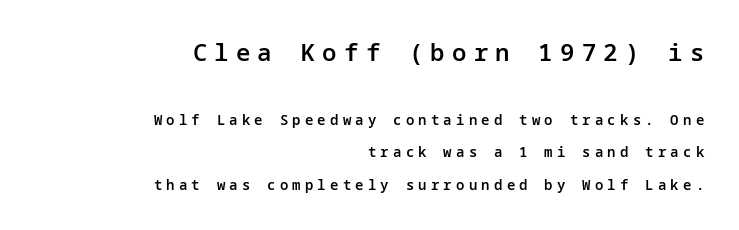
Rows of type keep a wide berth in the vertical direction. Does the lettering tilt? It doesn't — this is upright. Typesetter's note — upper block bumped up in size, lower block left smaller. The rendering anchors every line to the right-hand side. The gap between lines stays unmarked. The face used here is a semibold: visibly heavier than regular, lighter than bold.
